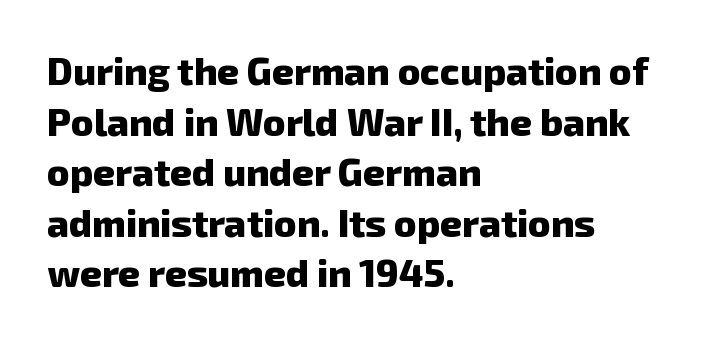
The image shows 38 px heavy sans-serif type; set left-aligned, normal line spacing (1.33x), normal letter spacing, not underlined; low stroke contrast and a medium x-height.
